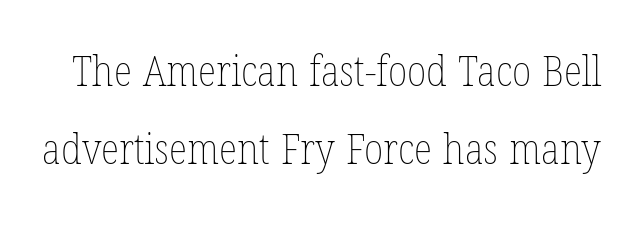
The image shows 43 px thin, condensed type; set line spacing 1.82x, normal letter spacing, not underlined; low stroke contrast and a medium x-height.
